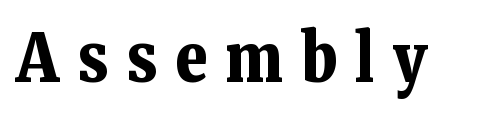
The image shows 67 px bold serif type, upright; set unusually wide letter spacing (+0.27 em), not underlined; low stroke contrast and a medium x-height.
